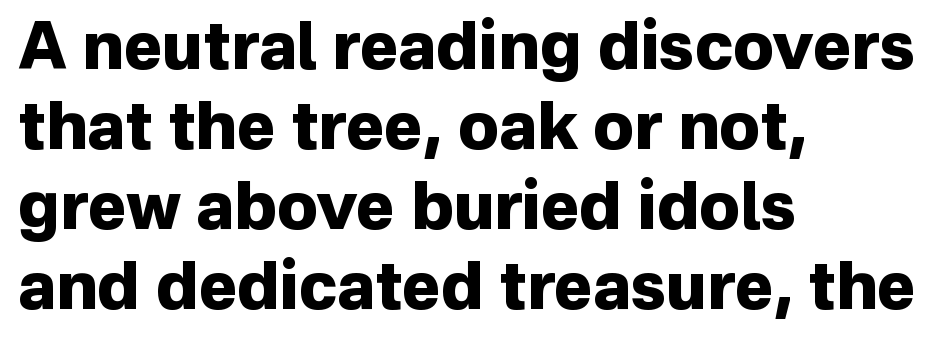
Q: Is the text bold? A: Yes.
Q: Is the text italic (slanted)? A: No, it is upright.
Q: Is the typeface a serif or a sans-serif typeface? A: Sans-serif.
Q: Is the text underlined? A: No.
Q: How is the paragraph aligned? A: Left-aligned.
Q: Is the spacing between letters normal or unusually wide? A: Normal.
Q: Width (condensed, normal, or wide)? A: Normal.
Q: Stroke contrast? A: Low.
Q: x-height? A: Medium.
Q: Monospaced? A: No.
